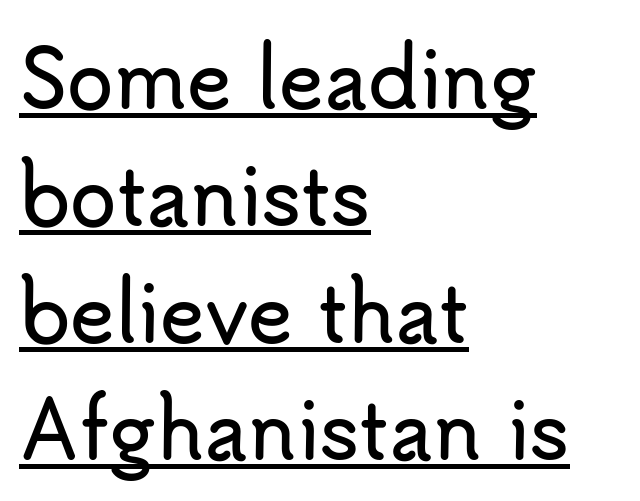
The face used here appears with an underline applied. Nobody touched the tracking dial on this one. Rendered with straight, roman letterforms. The glyphs in this specimen are sans serif. Caption: multi-line text, flush left, ragged right. The rendering uses a moderate line-height, typical for paragraphs.
